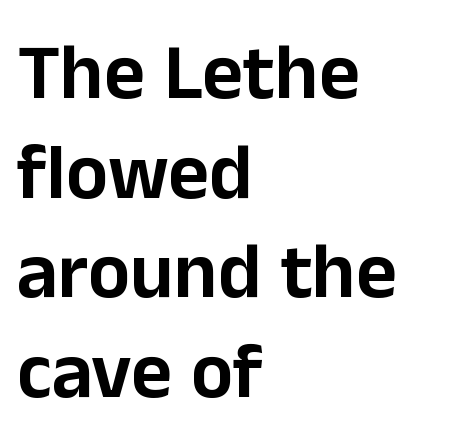
The image shows 79 px sans-serif type, upright; set left-aligned, normal line spacing (1.26x), normal letter spacing, not underlined; low stroke contrast and a medium x-height.
